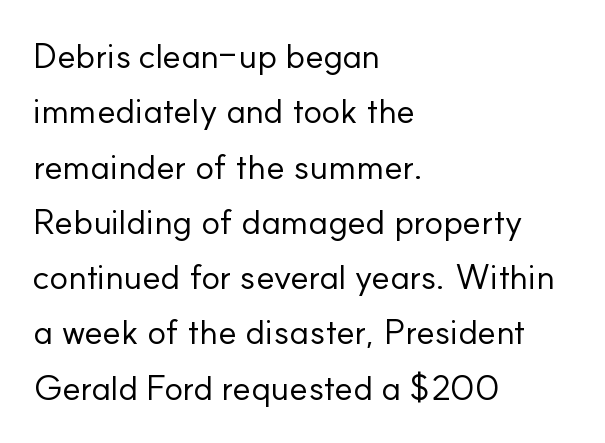
{"serif": "no", "italic": "no", "bold": "no", "weight": "regular", "width": "normal", "stroke_contrast": "low", "x_height": "small", "monospaced": "no", "underline": "no", "align": "left", "line_spacing": "normal", "line_spacing_ratio": 1.58, "letter_spacing": "normal", "letter_spacing_em": 0.0, "glyph_px": 35}
